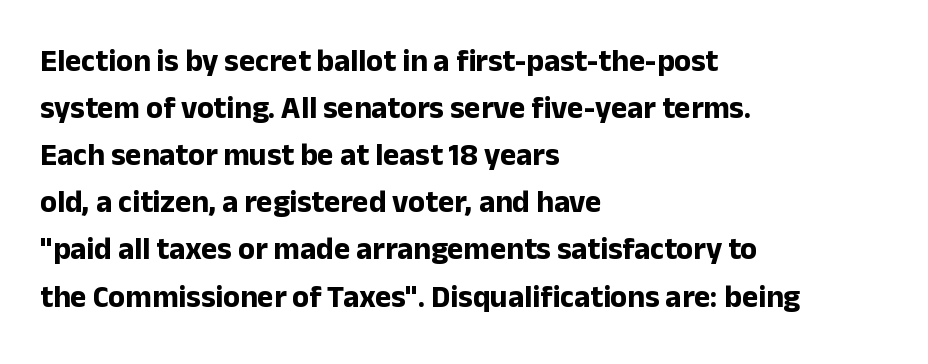
The face used here is proportionally spaced, like ordinary book or web type. Underlining? Definitely not there. The characters look thick and weighty, a clear bold. Characters follow at the spacing the type designer built in. Reading down the block, your eye returns to a fixed left position each line.
